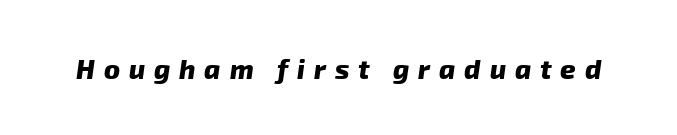
Q: Is the text bold? A: Yes.
Q: Is the text underlined? A: No.
Q: Is the spacing between letters normal or unusually wide? A: Unusually wide.
